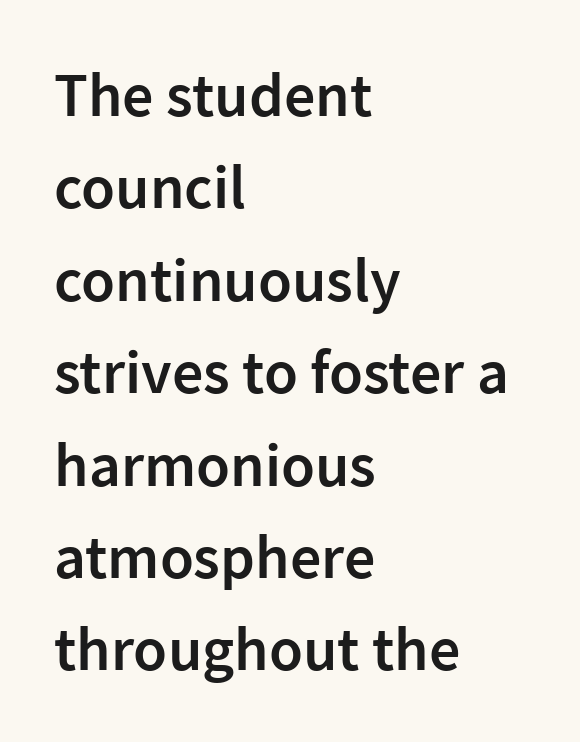
Q: Is the text bold? A: Semi-bold.
Q: Is the text italic (slanted)? A: No, it is upright.
Q: Is the typeface a serif or a sans-serif typeface? A: Sans-serif.
Q: Is the text underlined? A: No.
Q: How is the paragraph aligned? A: Left-aligned.
Q: Is the spacing between letters normal or unusually wide? A: Normal.
Q: Is the spacing between lines tight, normal or loose? A: Normal.
Q: Width (condensed, normal, or wide)? A: Normal.
Q: Stroke contrast? A: Low.
Q: x-height? A: Medium.
Q: Monospaced? A: No.
